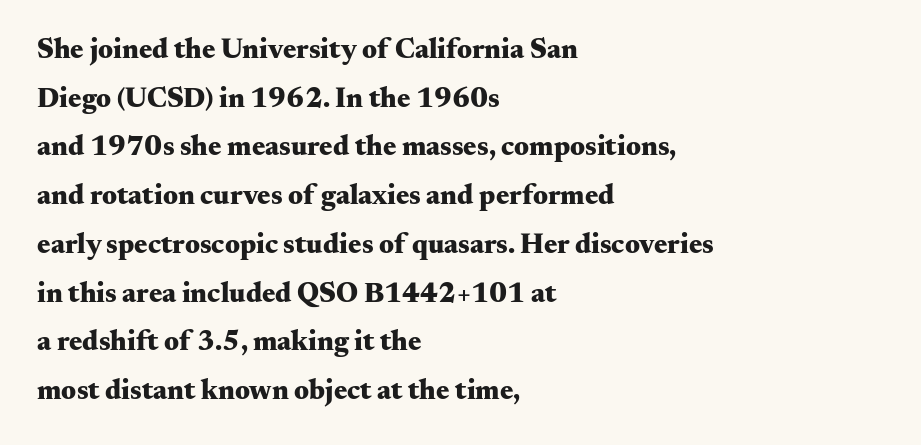
If you drew a ruler down the left edge, every line would touch it. A typesetter would mark this as roman, not italic. Nobody drew a line under any word here. Here the glyphs are tracked normally, forming tight word shapes. Does the type have serifs? Yes, each stem ends in a small foot. Varying glyph widths throughout — classic text-font behaviour.
